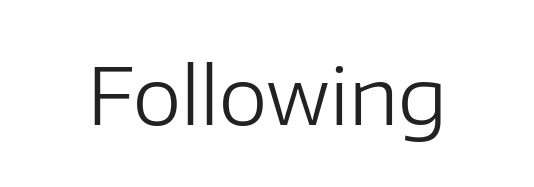
Q: Is the text bold? A: No.
Q: Is the text italic (slanted)? A: No, it is upright.
Q: Is the typeface a serif or a sans-serif typeface? A: Sans-serif.
Q: Is the text underlined? A: No.
Q: Is the spacing between letters normal or unusually wide? A: Normal.
Q: Width (condensed, normal, or wide)? A: Normal.
Q: Stroke contrast? A: Low.
Q: x-height? A: Medium.
Q: Monospaced? A: No.
